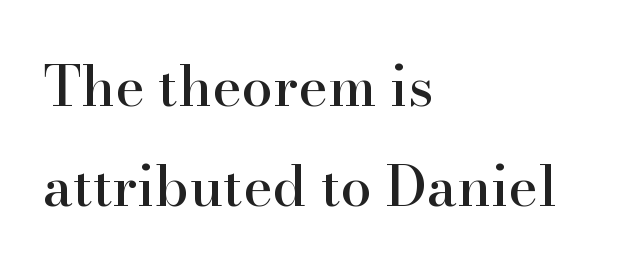
Q: Is the text italic (slanted)? A: No, it is upright.
Q: Is the typeface a serif or a sans-serif typeface? A: Serif.
Q: Is the text underlined? A: No.
Q: How is the paragraph aligned? A: Left-aligned.
Q: Is the spacing between letters normal or unusually wide? A: Normal.
Q: Width (condensed, normal, or wide)? A: Normal.
Q: Stroke contrast? A: High.
Q: x-height? A: Small.
Q: Monospaced? A: No.
